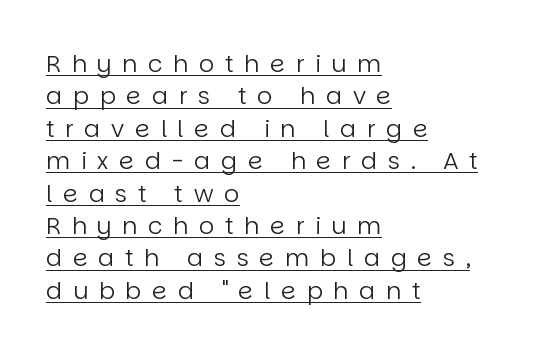
Q: Is the text bold? A: No.
Q: Is the text italic (slanted)? A: No, it is upright.
Q: Is the text underlined? A: Yes.
Q: How is the paragraph aligned? A: Left-aligned.
Q: Is the spacing between letters normal or unusually wide? A: Unusually wide.
Q: Is the spacing between lines tight, normal or loose? A: Normal.
